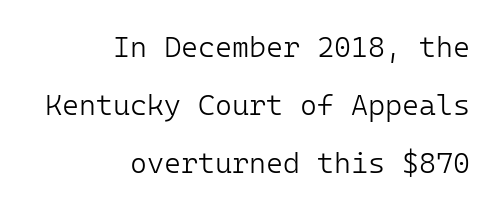
The image shows 29 px light sans-serif type, upright, monospaced; set right-aligned, loose line spacing (2.0x), normal letter spacing, not underlined; low stroke contrast and a medium x-height.
